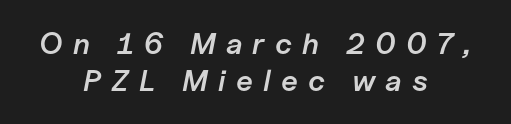
{"italic": "yes", "lean": "right", "slant_degrees": 11, "bold": "semi", "weight": "semibold", "width": "normal", "stroke_contrast": "low", "x_height": "medium", "monospaced": "no", "underline": "no", "align": "center", "line_spacing_ratio": 1.22, "letter_spacing": "wide", "letter_spacing_em": 0.34, "glyph_px": 30}
